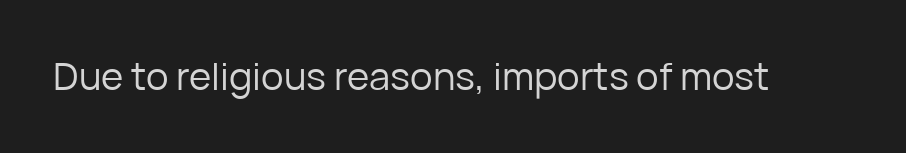
{"serif": "no", "italic": "no", "bold": "no", "weight": "regular", "width": "normal", "stroke_contrast": "low", "x_height": "medium", "monospaced": "no", "underline": "no", "letter_spacing": "normal", "letter_spacing_em": 0.0, "glyph_px": 38}
